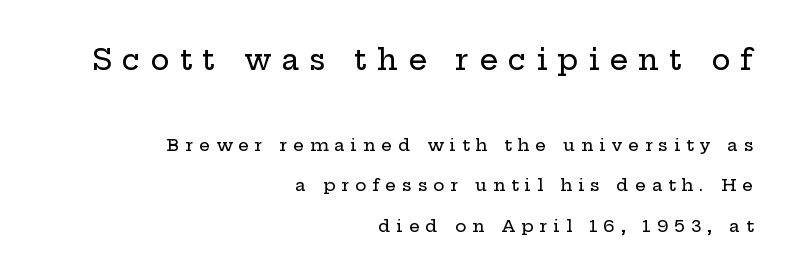
{"serif": "yes", "italic": "no", "width": "wide", "stroke_contrast": "low", "x_height": "medium", "monospaced": "no", "underline": "no", "align": "right", "line_spacing": "loose", "line_spacing_ratio": 2.39, "letter_spacing": "wide", "letter_spacing_em": 0.35, "larger_block": "first", "size_ratio": 1.71, "glyph_px": 29}
